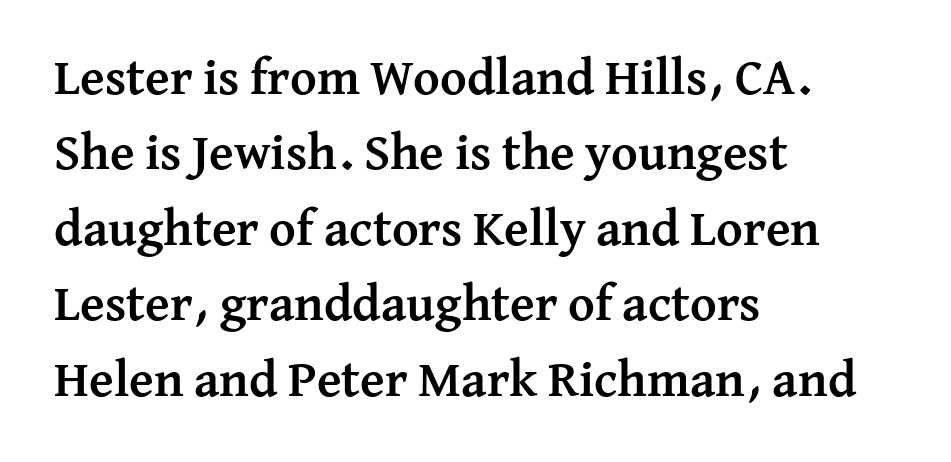
Little horizontal feet cap the strokes, marking this as serif type. What's the leading like? Ordinary, nothing unusual. The passage shown is emphatically bold. The rendering anchors every line to the left-hand side. Spacing verdict: proportional, widths tailored to each character. Honestly, the letter spacing is just normal — you wouldn't notice it.
